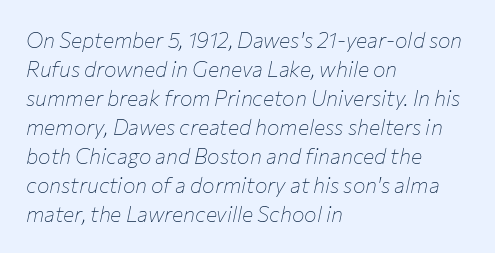
{"italic": "yes", "lean": "right", "slant_degrees": 12, "bold": "no", "underline": "no", "align": "left", "line_spacing": "normal", "line_spacing_ratio": 1.38, "letter_spacing": "normal", "letter_spacing_em": 0.0, "glyph_px": 21}
